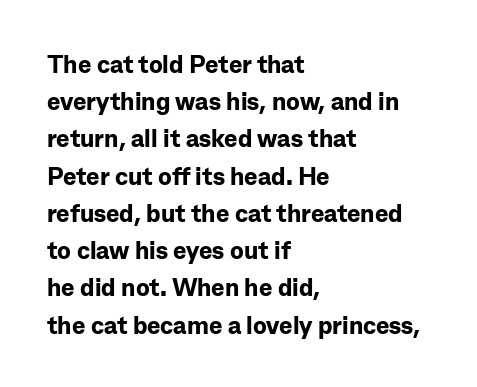
The image shows 25 px bold type, upright; set left-aligned, normal line spacing (1.49x), normal letter spacing, not underlined.
